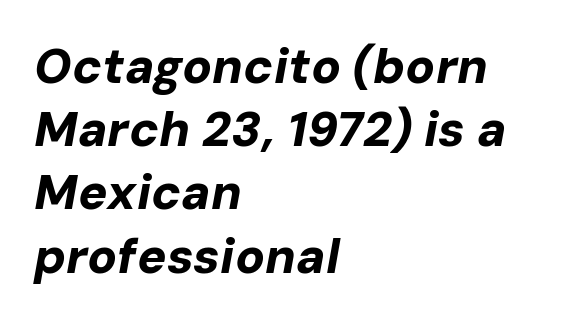
The image shows 49 px bold type, italic (leaning right); set left-aligned, normal line spacing (1.29x), normal letter spacing, not underlined; low stroke contrast and a medium x-height.
